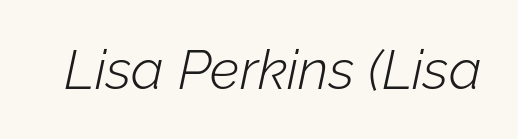
{"italic": "yes", "lean": "right", "slant_degrees": 12, "bold": "no", "weight": "light", "width": "normal", "stroke_contrast": "low", "x_height": "medium", "monospaced": "no", "underline": "no", "letter_spacing": "normal", "letter_spacing_em": 0.0, "glyph_px": 55}
